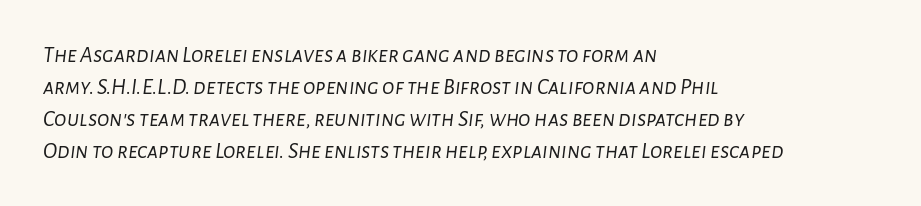
Q: Is the text bold? A: No.
Q: Is the text italic (slanted)? A: Yes, it leans right by about 7 degrees.
Q: Is the text underlined? A: No.
Q: How is the paragraph aligned? A: Left-aligned.
Q: Is the spacing between letters normal or unusually wide? A: Normal.
Q: Is the spacing between lines tight, normal or loose? A: Normal.
